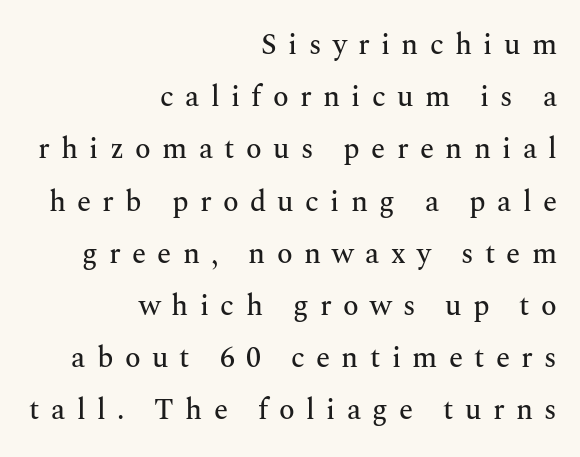
{"serif": "yes", "italic": "no", "width": "normal", "stroke_contrast": "medium", "x_height": "medium", "monospaced": "no", "underline": "no", "align": "right", "line_spacing_ratio": 1.8, "letter_spacing": "wide", "letter_spacing_em": 0.39, "glyph_px": 29}
